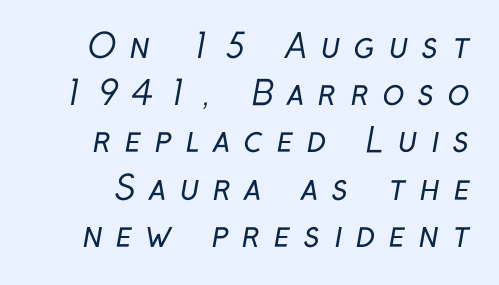
{"serif": "no", "bold": "no", "weight": "regular", "width": "condensed", "stroke_contrast": "low", "x_height": "medium", "monospaced": "no", "underline": "no", "line_spacing": "normal", "line_spacing_ratio": 1.43, "letter_spacing": "wide", "letter_spacing_em": 0.41, "glyph_px": 33}
